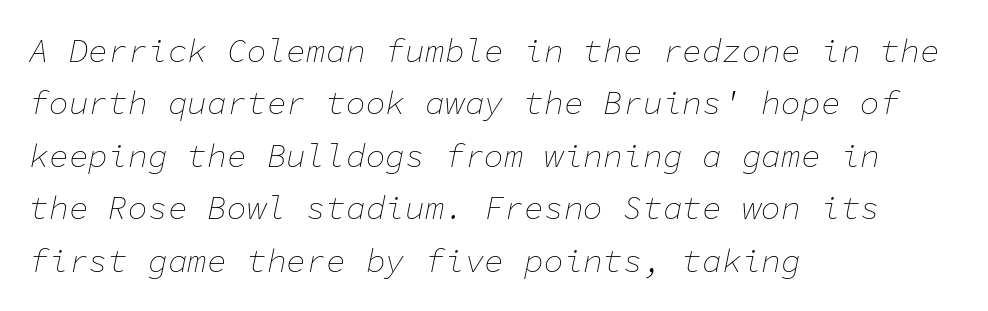
Students, note that the glyphs here touch the page at normal intervals. Where is the straight margin? On the left. The passage shown stacks its lines at a standard gap. A bare baseline throughout the passage.
